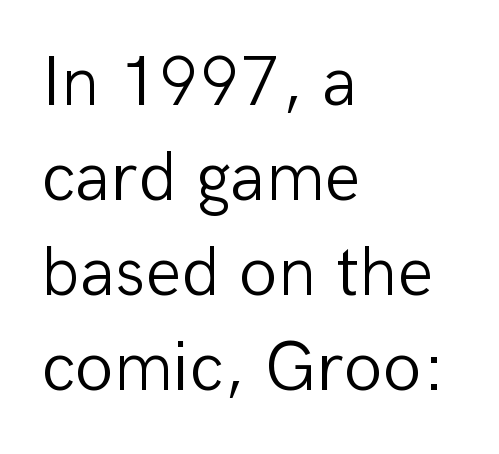
The image shows 71 px light sans-serif type, upright; set left-aligned, normal line spacing (1.34x), normal letter spacing, not underlined; low stroke contrast and a medium x-height.
